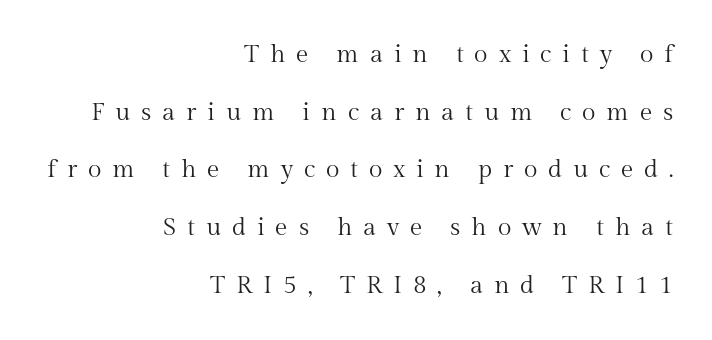
{"italic": "no", "bold": "no", "underline": "no", "align": "right", "line_spacing": "loose", "line_spacing_ratio": 2.31, "letter_spacing": "wide", "letter_spacing_em": 0.43, "glyph_px": 25}
